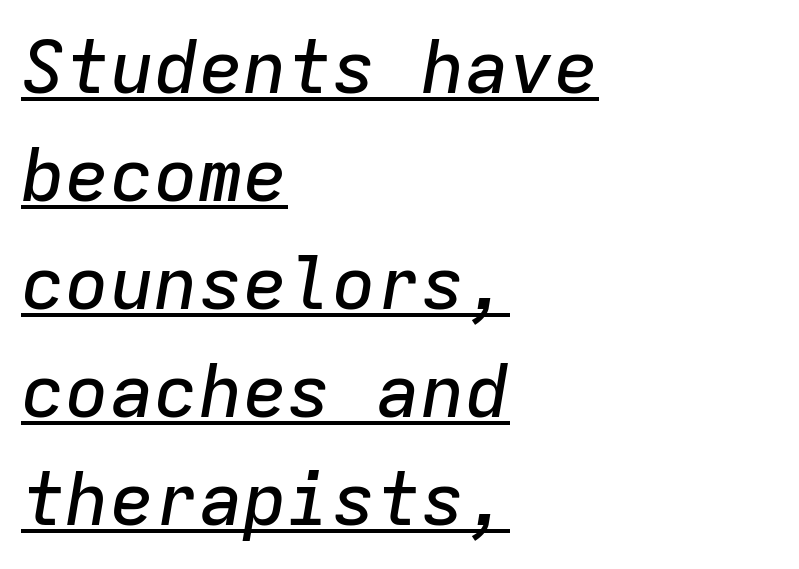
{"italic": "yes", "lean": "right", "slant_degrees": 9, "width": "normal", "stroke_contrast": "low", "x_height": "medium", "monospaced": "yes", "underline": "yes", "align": "left", "line_spacing": "normal", "line_spacing_ratio": 1.46, "letter_spacing": "normal", "letter_spacing_em": 0.0, "glyph_px": 74}
